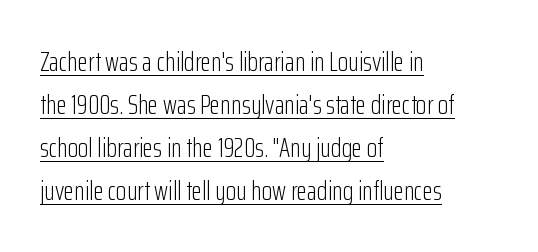
The face used here is rendered with its standard letterfit. Which margin do the lines hug? The left one — the right edge is uneven. The words here are underlined. The leading is moderate, giving the passage an even texture. It's the straight-up-and-down kind of type. The weight tops out at a normal text grade.
